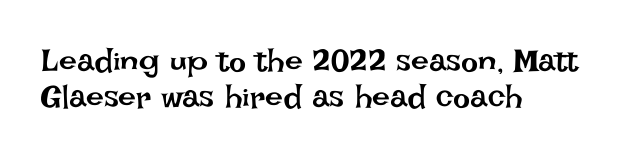
The image shows 32 px regular-weight type, upright; set left-aligned, tight line spacing (1.13x), normal letter spacing, not underlined; low stroke contrast and a large x-height.
